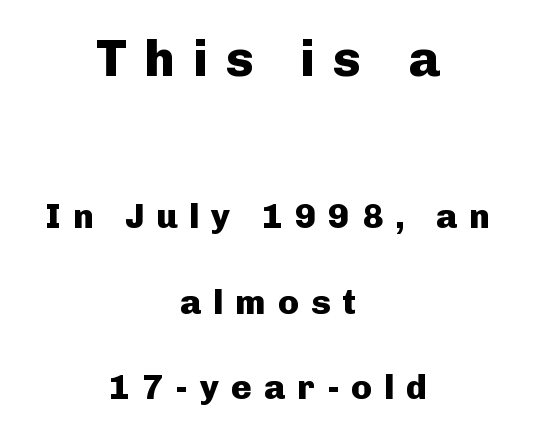
The image shows 52 px heavy sans-serif type, upright; set centered, loose line spacing (2.44x), unusually wide letter spacing (+0.34 em), not underlined; the first (top) block is 1.49x larger; low stroke contrast and a medium x-height.
